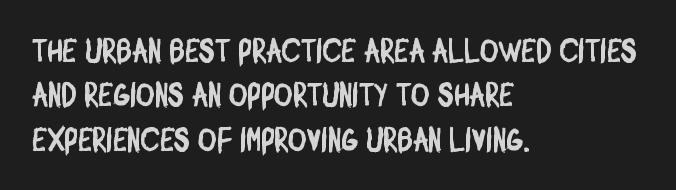
{"serif": "no", "width": "condensed", "stroke_contrast": "low", "x_height": "large", "monospaced": "no", "underline": "no", "align": "left", "line_spacing": "normal", "line_spacing_ratio": 1.39, "letter_spacing": "normal", "letter_spacing_em": 0.0, "glyph_px": 32}
